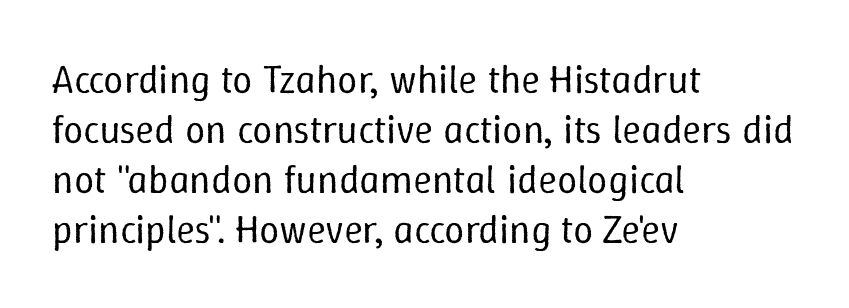
Interline gaps are of average width in this sample. Character widths vary here, with narrow letters taking less room than wide ones. Letters rest on an invisible, unmarked baseline. Style check: upright. The gaps between neighbouring characters are ordinary and unremarkable.
